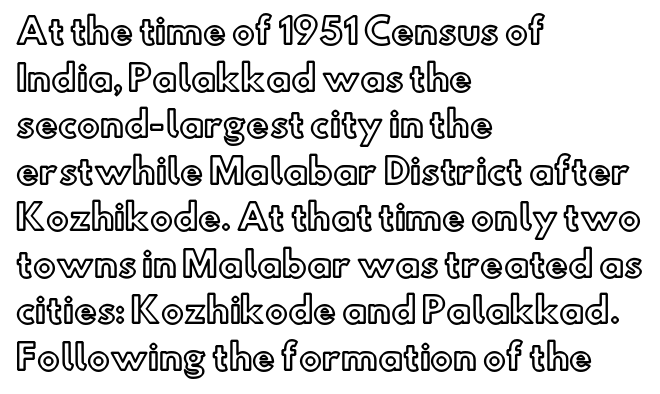
The letters stand upright; this is a roman face. These lines are set flush left with a ragged right edge. Check under the words: just untouched page. Standard letterfit; no display-style spreading of the glyphs. The passage shown is typed in a proportional face where columns would drift.
